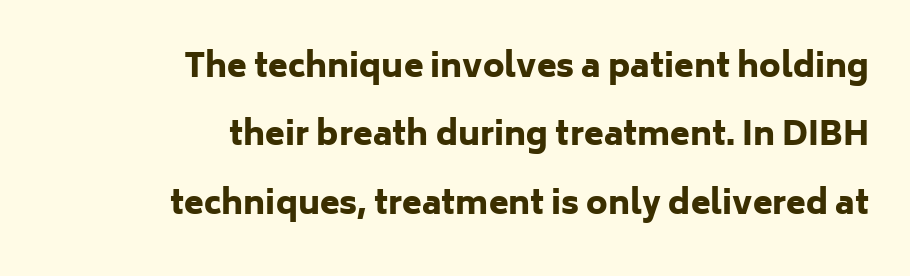
Observe the ordinary spacing: letters are neighbours, not strangers. Heavy, bold letterforms. Descenders hang freely into open space. The lettering holds an erect, upright posture throughout. Character widths vary here, with narrow letters taking less room than wide ones.
